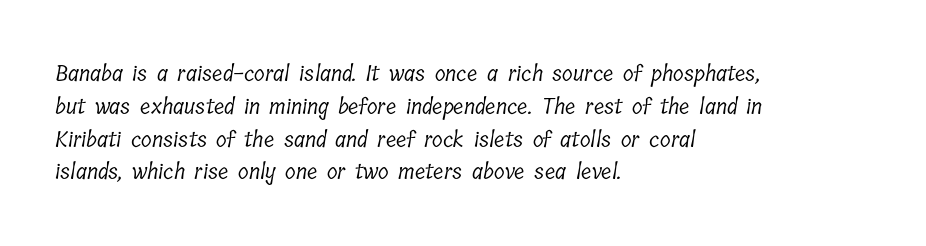
Q: Is the text bold? A: No.
Q: Is the text underlined? A: No.
Q: How is the paragraph aligned? A: Left-aligned.
Q: Is the spacing between letters normal or unusually wide? A: Normal.
Q: Is the spacing between lines tight, normal or loose? A: Normal.
